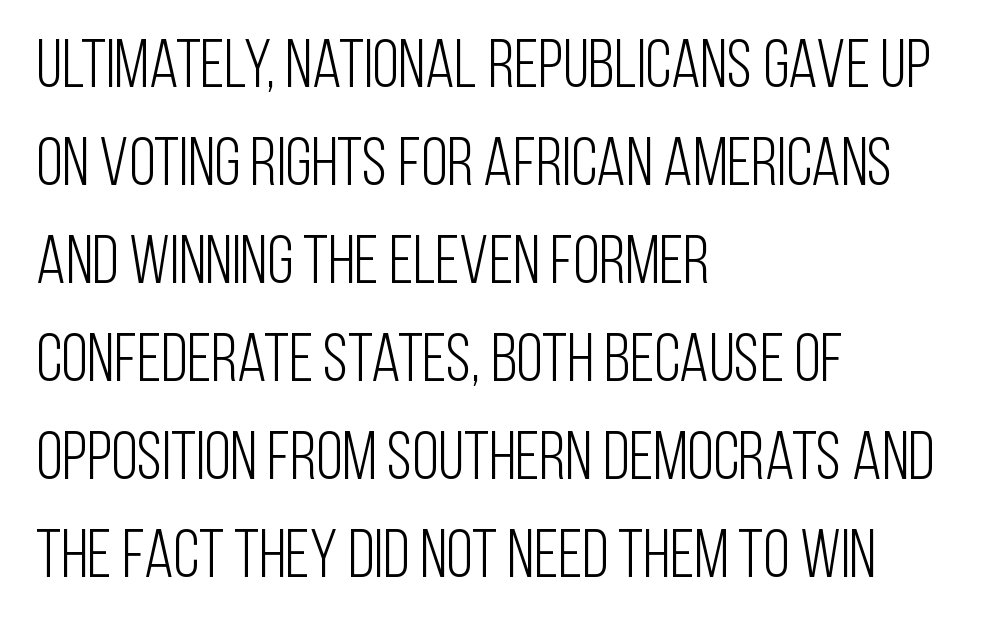
{"serif": "no", "italic": "no", "bold": "no", "weight": "light", "width": "condensed", "stroke_contrast": "low", "x_height": "large", "monospaced": "no", "underline": "no", "align": "left", "line_spacing": "normal", "line_spacing_ratio": 1.44, "letter_spacing": "normal", "letter_spacing_em": 0.0, "glyph_px": 68}
